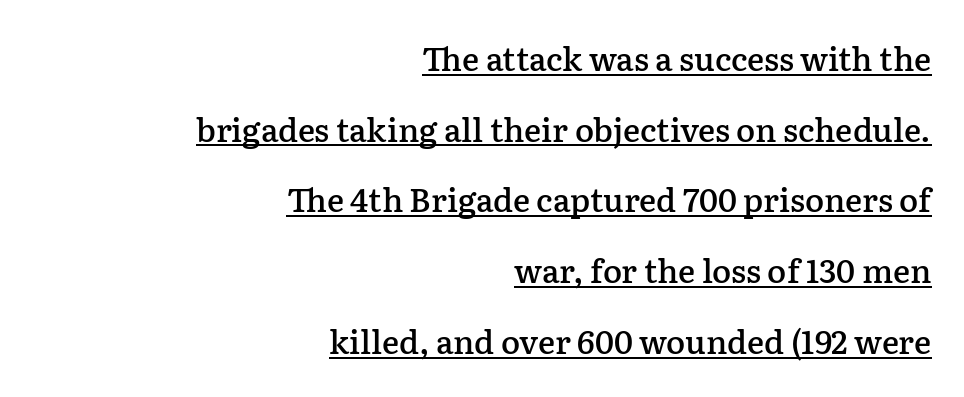
The image shows 32 px semibold serif type, upright; set right-aligned, loose line spacing (2.21x), normal letter spacing, underlined; low stroke contrast and a medium x-height.
